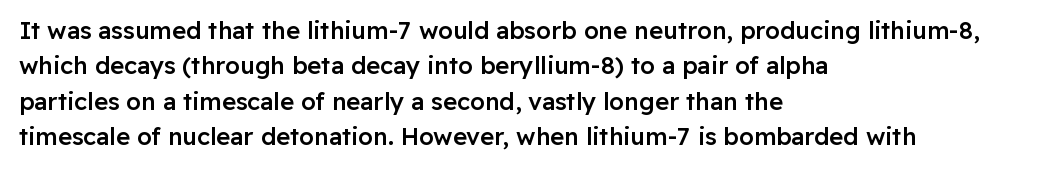
{"italic": "no", "bold": "semi", "underline": "no", "align": "left", "line_spacing": "normal", "line_spacing_ratio": 1.47, "letter_spacing": "normal", "letter_spacing_em": 0.0, "glyph_px": 24}
